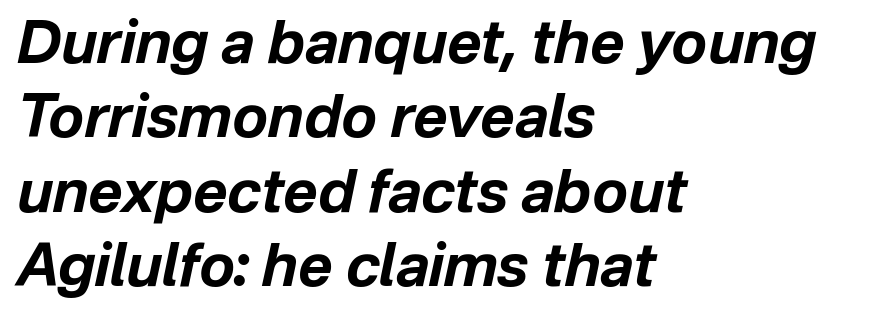
Q: Is the text bold? A: Yes.
Q: Is the text italic (slanted)? A: Yes, it leans right by about 12 degrees.
Q: Is the text underlined? A: No.
Q: How is the paragraph aligned? A: Left-aligned.
Q: Is the spacing between letters normal or unusually wide? A: Normal.
Q: Is the spacing between lines tight, normal or loose? A: Normal.
Q: Width (condensed, normal, or wide)? A: Normal.
Q: Stroke contrast? A: Low.
Q: x-height? A: Medium.
Q: Monospaced? A: No.
